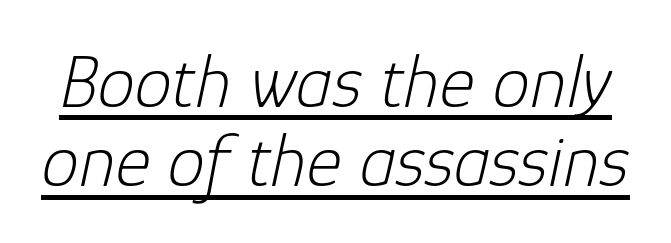
The image shows 75 px light type, italic (leaning right); set tight line spacing (1.06x), normal letter spacing, underlined; low stroke contrast and a medium x-height.
